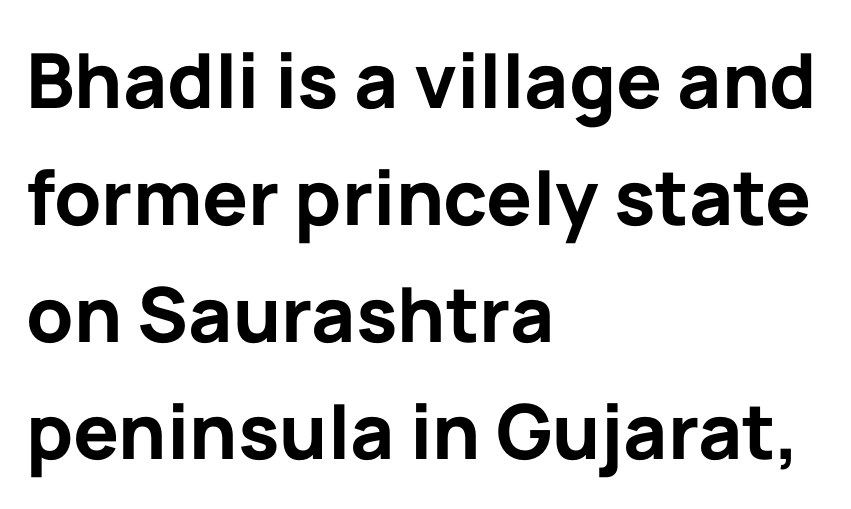
Leading matches the norm, producing a regular column. The horizontal fit of the characters is conventional and even. Every stem runs plumb, perpendicular to the baseline. Weight check: bold — yes, fully. Descenders hang freely into open space.
